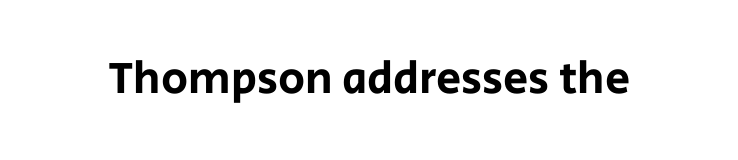
The image shows 45 px sans-serif type, upright; set normal letter spacing, not underlined; low stroke contrast and a large x-height.
